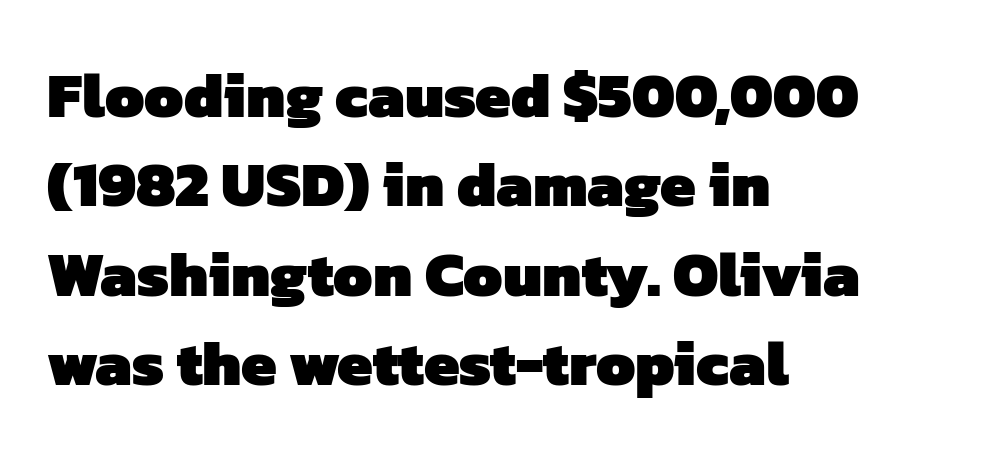
The image shows 63 px heavy sans-serif type; set left-aligned, normal line spacing (1.42x), normal letter spacing, not underlined; low stroke contrast and a medium x-height.
